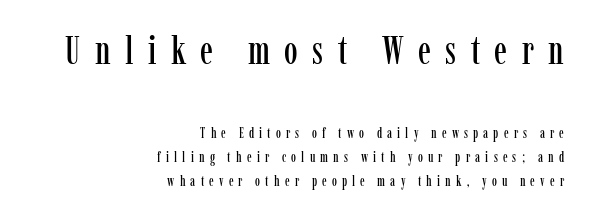
Caption: expanded tracking, letters set apart. The rag falls on the left side of this text block. Check under the words: just untouched page. Here the designer chose a conventional face with non-uniform glyph widths. If you drew a line through each stem, it would be perfectly vertical.
